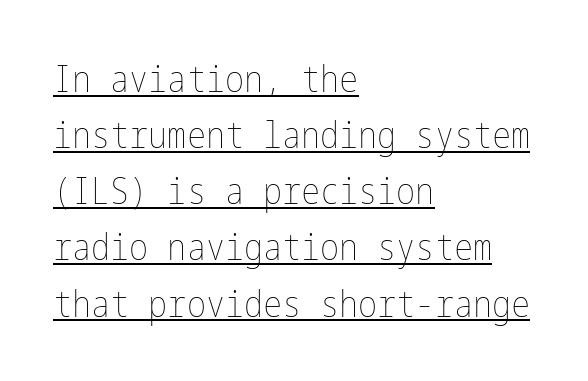
Q: Is the text bold? A: No.
Q: Is the text italic (slanted)? A: No, it is upright.
Q: Is the text underlined? A: Yes.
Q: How is the paragraph aligned? A: Left-aligned.
Q: Is the spacing between letters normal or unusually wide? A: Normal.
Q: Is the spacing between lines tight, normal or loose? A: Normal.
Q: Width (condensed, normal, or wide)? A: Condensed.
Q: Stroke contrast? A: Low.
Q: x-height? A: Medium.
